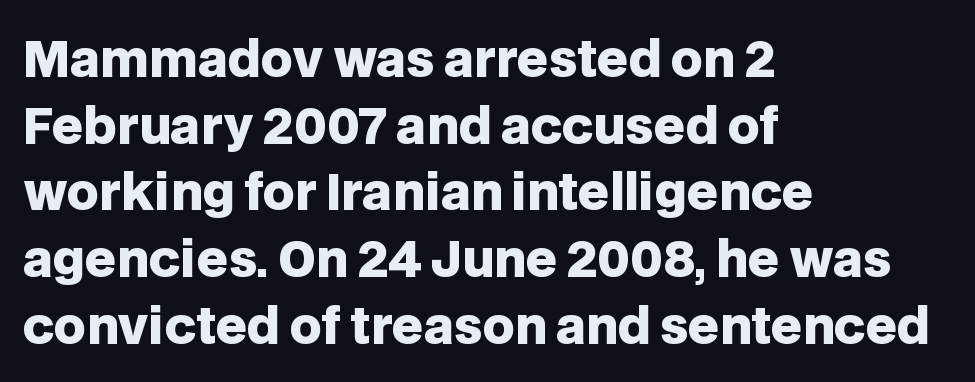
The setting favours the left margin, as ordinary paragraphs usually do. Heavy-handed strokes throughout: this text is bold. How would I describe the line gaps? Plain and ordinary. It's the straight-up-and-down kind of type.
